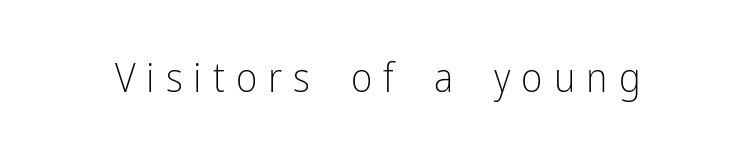
Rendered with straight, roman letterforms. On a weight scale, this lands at 450 or below. Here the glyphs are tracked loosely, breaking word shapes into spaced letters. The passage shown is not underscored anywhere. Nope, no serifs anywhere on these letters.
